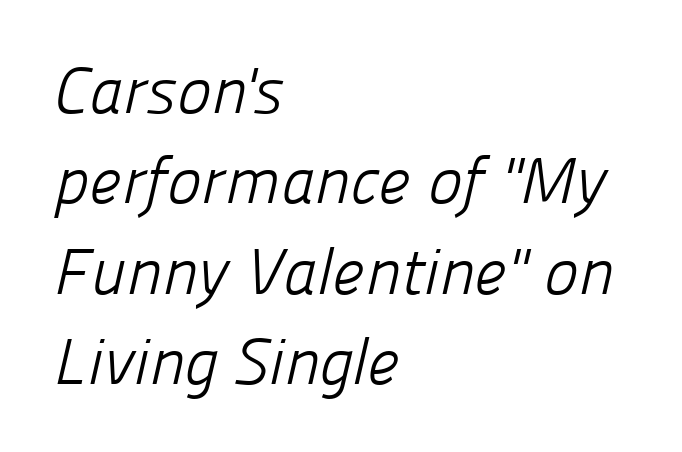
Q: Is the text bold? A: No.
Q: Is the typeface a serif or a sans-serif typeface? A: Sans-serif.
Q: Is the text underlined? A: No.
Q: How is the paragraph aligned? A: Left-aligned.
Q: Is the spacing between letters normal or unusually wide? A: Normal.
Q: Is the spacing between lines tight, normal or loose? A: Normal.
Q: Width (condensed, normal, or wide)? A: Normal.
Q: Stroke contrast? A: Low.
Q: x-height? A: Medium.
Q: Monospaced? A: No.
